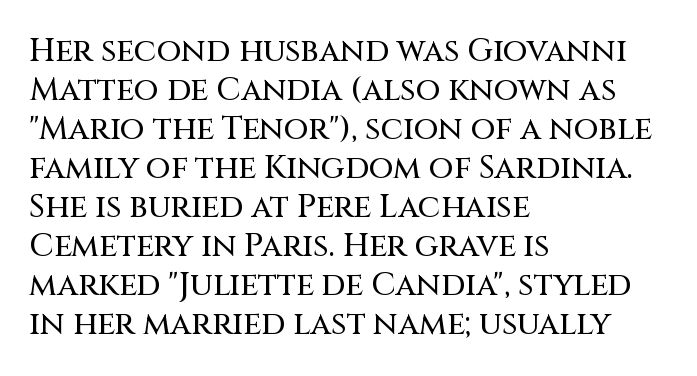
The image shows 32 px sans-serif type, upright; set left-aligned, line spacing 1.22x, normal letter spacing, not underlined; medium stroke contrast and a large x-height.
